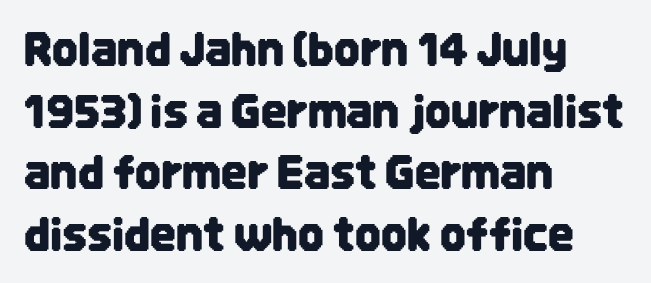
The face used here is proportionally spaced, like ordinary book or web type. Default kerning and tracking; the words read as compact shapes. The space beneath each line is pristine and unruled. The font's upright variant was chosen for this text. Check where the strokes stop: nothing finishes them off — pure sans. These lines stack with their left ends in a neat column.
